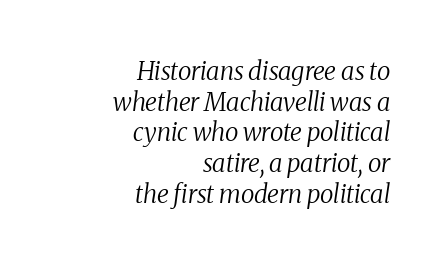
Q: Is the text bold? A: No.
Q: Is the text italic (slanted)? A: Yes, it leans right by about 8 degrees.
Q: Is the text underlined? A: No.
Q: How is the paragraph aligned? A: Right-aligned.
Q: Is the spacing between letters normal or unusually wide? A: Normal.
